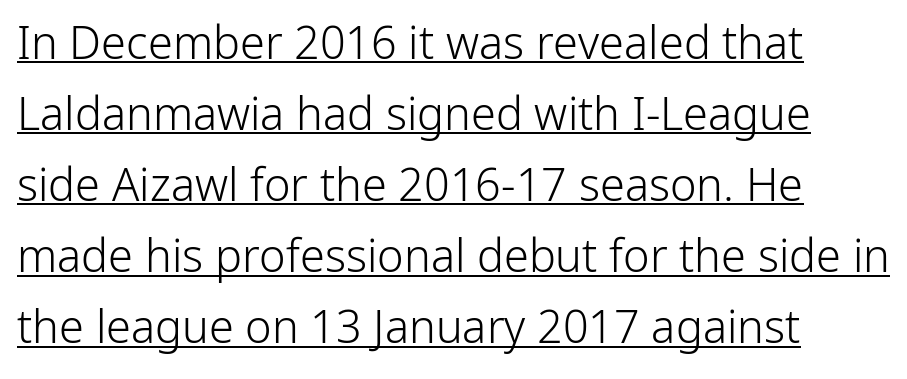
The leading is moderate, giving the passage an even texture. Quick note: underline on. These glyphs show unthickened strokes, regular width or finer. These lines are composed in type without serifs.
